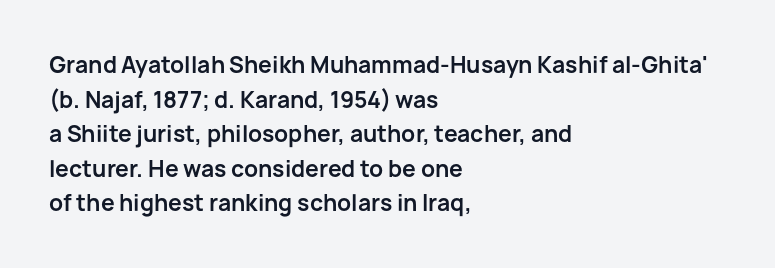
The image shows 22 px bold type, upright; set left-aligned, normal line spacing (1.57x), normal letter spacing, not underlined.
